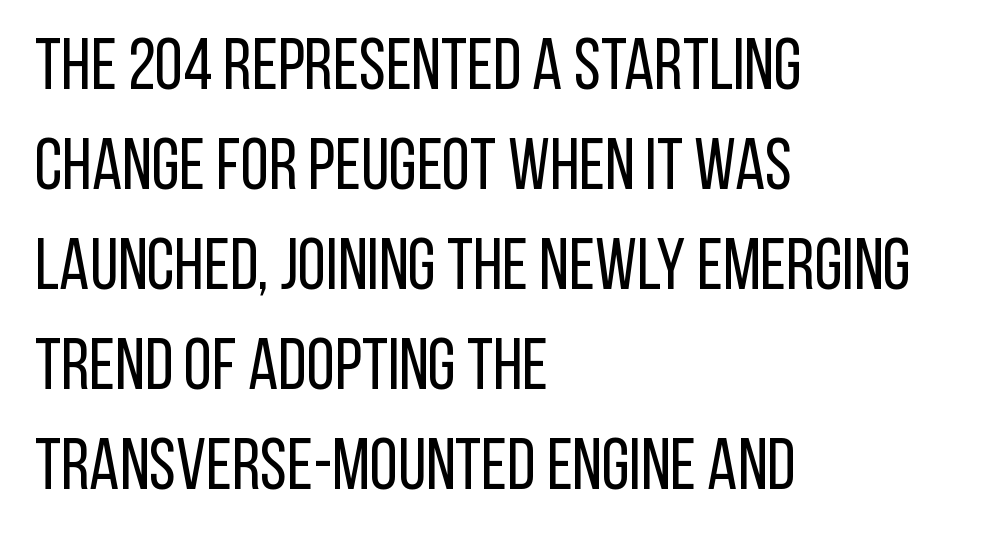
The image shows 72 px regular-weight, condensed sans-serif type, upright; set left-aligned, normal line spacing (1.39x), normal letter spacing, not underlined; low stroke contrast and a large x-height.
